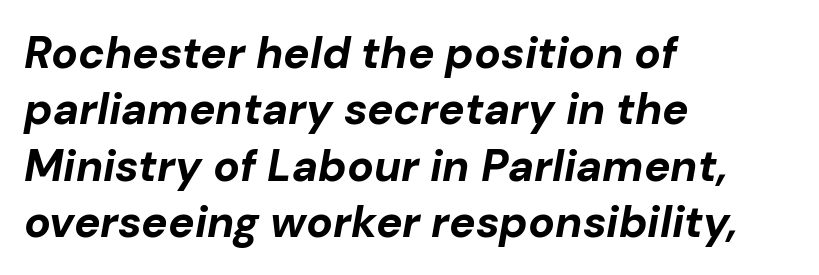
{"italic": "yes", "lean": "right", "slant_degrees": 10, "bold": "yes", "weight": "bold", "width": "normal", "stroke_contrast": "low", "x_height": "medium", "monospaced": "no", "underline": "no", "align": "left", "line_spacing": "normal", "line_spacing_ratio": 1.28, "letter_spacing": "normal", "letter_spacing_em": 0.0, "glyph_px": 44}
